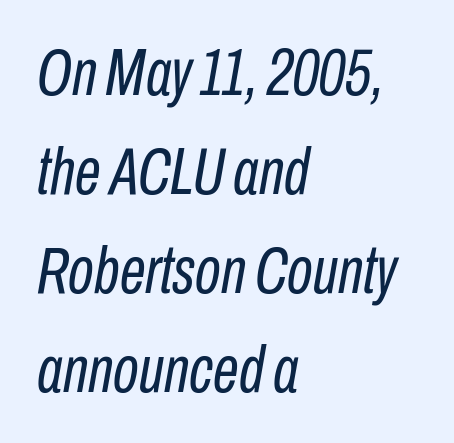
Is this a fixed-width face? No — the glyphs have proportional, varying widths. The foot of each line stays bare and open. The specimen reads as italic at a glance. The line texture is even and compact thanks to regular tracking.
